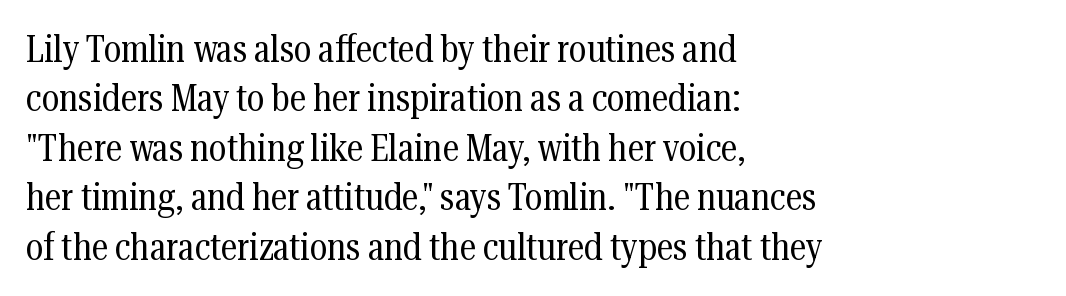
{"serif": "yes", "italic": "no", "bold": "no", "weight": "regular", "width": "condensed", "stroke_contrast": "medium", "x_height": "medium", "monospaced": "no", "underline": "no", "align": "left", "line_spacing": "normal", "line_spacing_ratio": 1.3, "letter_spacing": "normal", "letter_spacing_em": 0.0, "glyph_px": 38}
